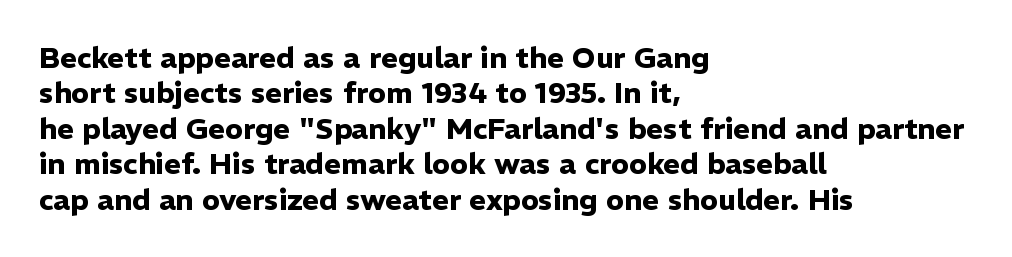
The image shows 29 px heavy sans-serif type, upright; set left-aligned, line spacing 1.22x, normal letter spacing, not underlined; low stroke contrast and a medium x-height.
